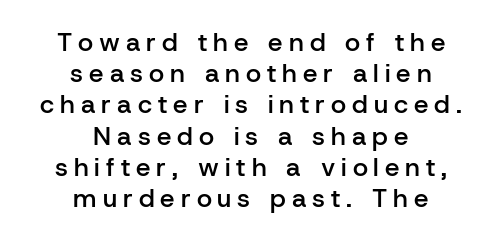
Q: Is the text bold? A: Semi-bold.
Q: Is the text italic (slanted)? A: No, it is upright.
Q: Is the text underlined? A: No.
Q: How is the paragraph aligned? A: Centered.
Q: Is the spacing between letters normal or unusually wide? A: Unusually wide.
